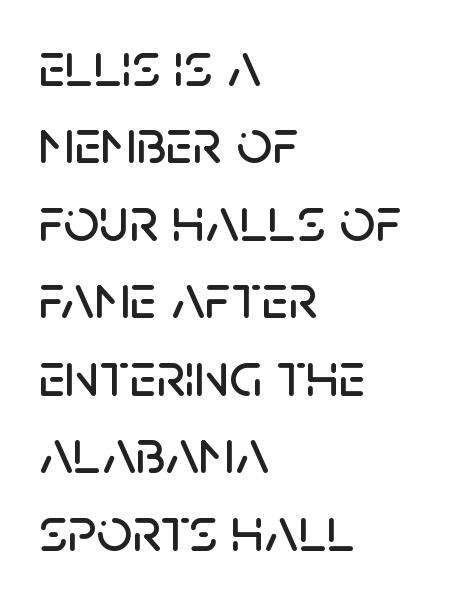
{"serif": "no", "italic": "no", "width": "normal", "stroke_contrast": "low", "x_height": "large", "monospaced": "no", "underline": "no", "align": "left", "line_spacing_ratio": 1.23, "letter_spacing": "normal", "letter_spacing_em": 0.0, "glyph_px": 63}
